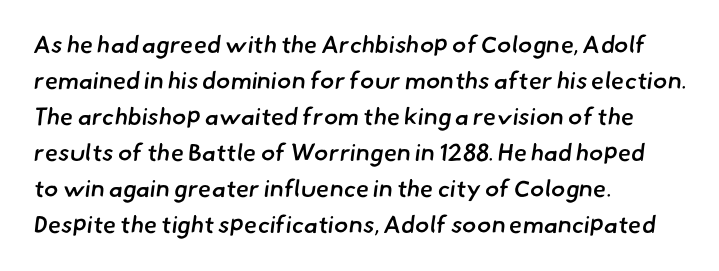
{"bold": "semi", "underline": "no", "align": "left", "line_spacing": "normal", "line_spacing_ratio": 1.5, "letter_spacing": "normal", "letter_spacing_em": 0.0, "glyph_px": 24}
